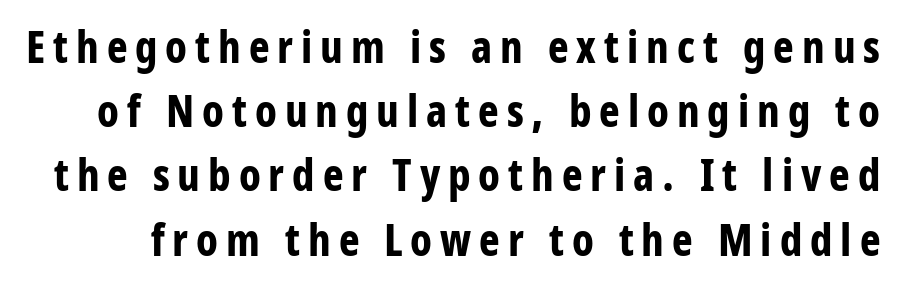
Each row of text sits above clean, open space. On the weight axis this lands at bold, roughly 700. The rendering uses natural spacing where letterforms have individual widths. This sample uses a sans-serif face.
